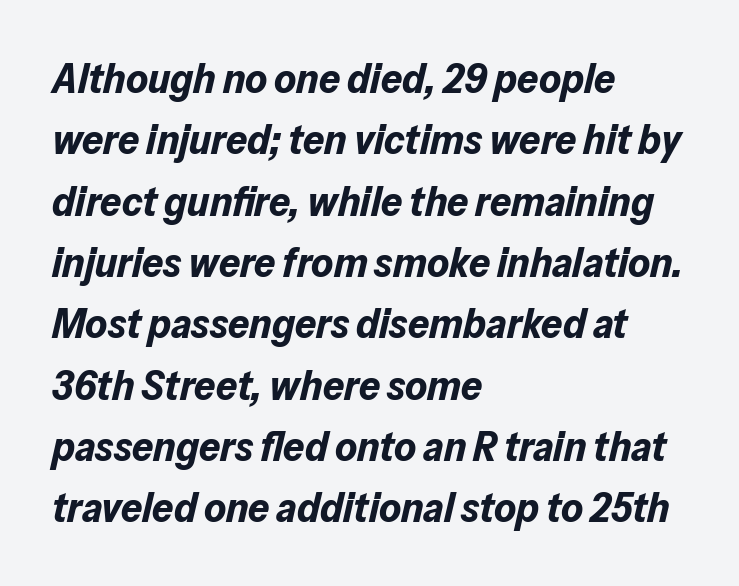
The passage shown is not underscored anywhere. Do the characters align in a grid? No, the font is proportional. How are the letters spaced? Ordinarily, with no added tracking. Summary of vertical rhythm: regular, with standard interline spacing. The axis of the letterforms is tilted away from vertical.
